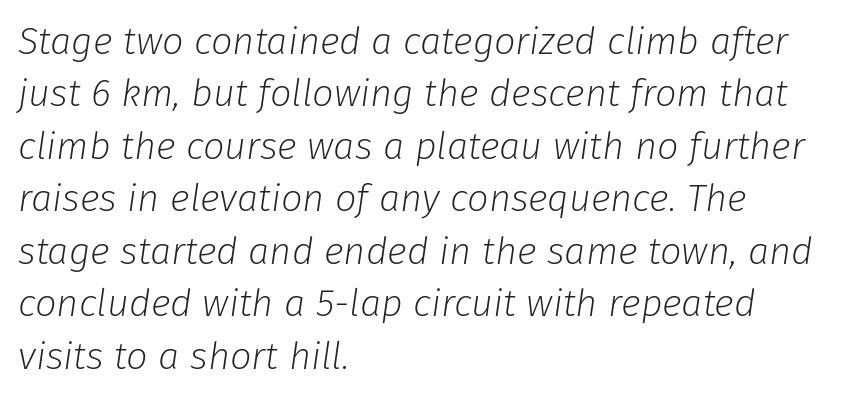
The image shows 38 px light type, italic (leaning right); set left-aligned, normal line spacing (1.38x), normal letter spacing, not underlined; low stroke contrast and a medium x-height.
